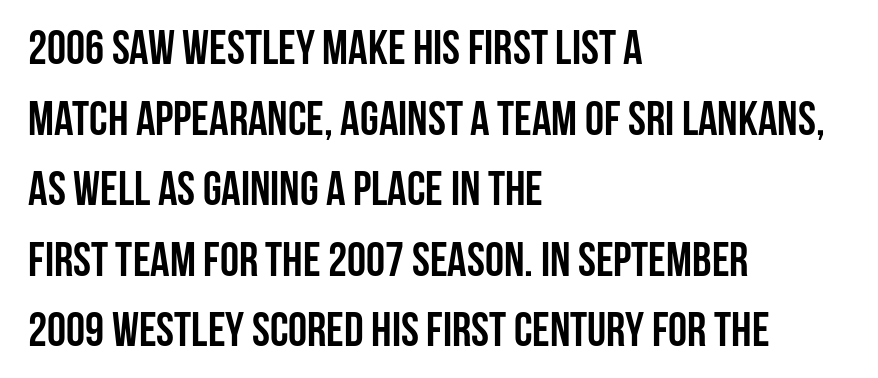
How are the letters spaced? Ordinarily, with no added tracking. These lines carry a lot of weight — the face is fully bold. Style check: upright. The characters display no serif detailing; their extremities are plain. The words here are not underlined. Leftover space on each line is placed entirely after the last word.
